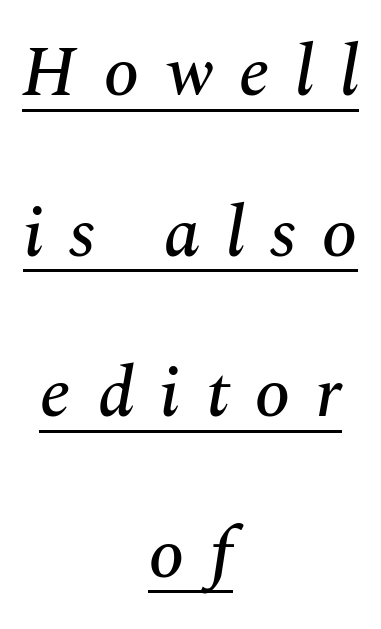
Students, observe the line beneath the letters — that is underlining. Proportional: the letters do not fall into vertical columns. Check where the strokes stop: tiny serifs finish them off. Each word looks stretched out because of the extra space between its letters.
